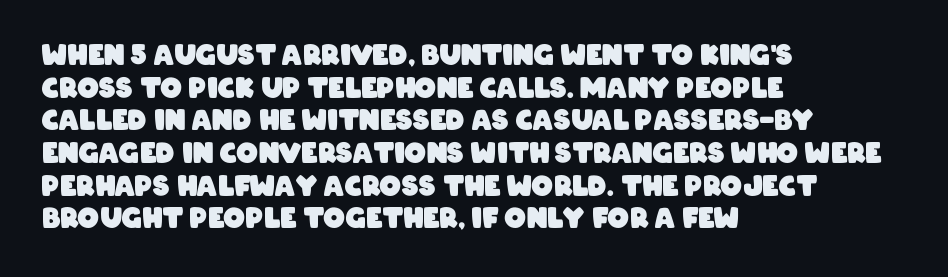
The image shows 27 px bold type; set left-aligned, line spacing 1.21x, normal letter spacing, not underlined.
